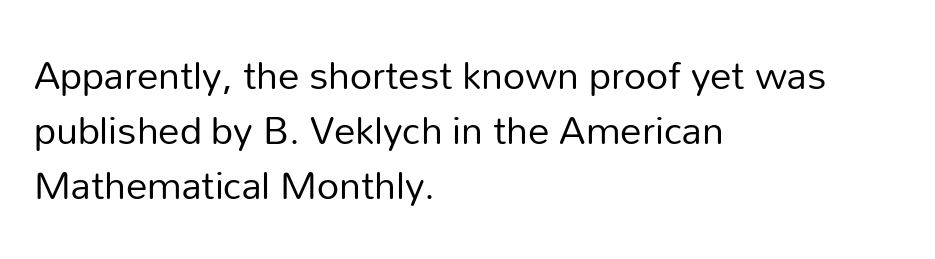
Regular leading. Caption: face not bold, strokes unweighted. No extra tracking has been applied to these lines. Honestly, there is no underline to notice here at all. In CSS terms this would be text-align: left. Spacing verdict: proportional, widths tailored to each character.
